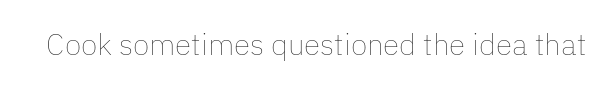
{"italic": "no", "bold": "no", "weight": "thin", "width": "normal", "stroke_contrast": "low", "x_height": "medium", "monospaced": "no", "underline": "no", "letter_spacing": "normal", "letter_spacing_em": 0.0, "glyph_px": 30}
